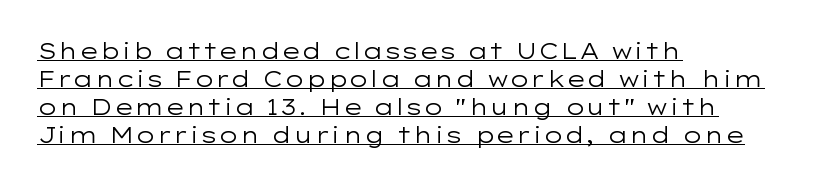
Q: Is the text bold? A: No.
Q: Is the text italic (slanted)? A: No, it is upright.
Q: Is the text underlined? A: Yes.
Q: How is the paragraph aligned? A: Left-aligned.
Q: Is the spacing between letters normal or unusually wide? A: Normal.
Q: Is the spacing between lines tight, normal or loose? A: Normal.
